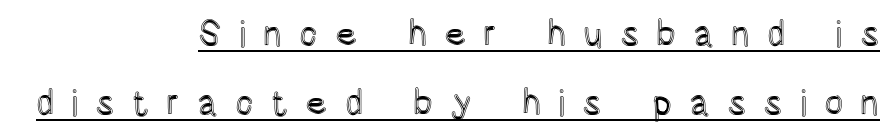
The image shows 36 px condensed type, upright; set right-aligned, loose line spacing (1.93x), unusually wide letter spacing (+0.47 em), underlined; a large x-height.
